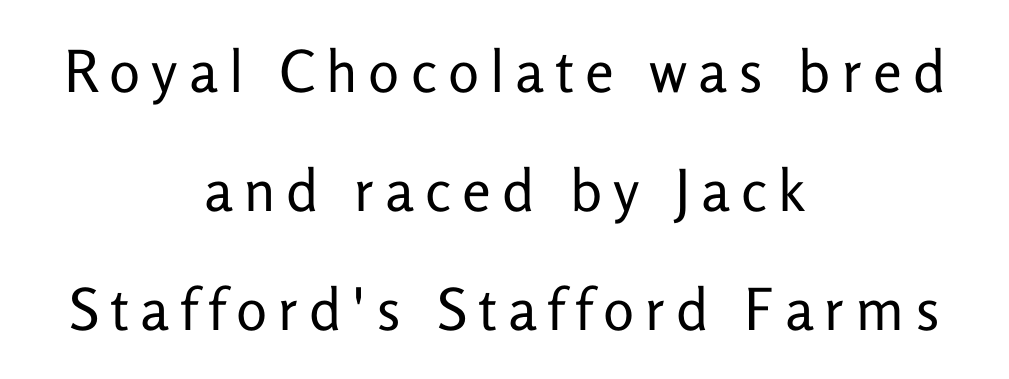
{"serif": "no", "italic": "no", "bold": "no", "weight": "regular", "width": "normal", "stroke_contrast": "low", "x_height": "medium", "monospaced": "no", "underline": "no", "align": "center", "line_spacing": "loose", "line_spacing_ratio": 2.05, "glyph_px": 58}
